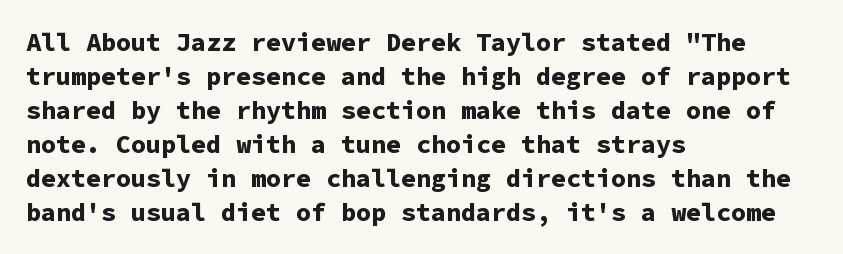
Q: Is the text bold? A: Yes.
Q: Is the text italic (slanted)? A: No, it is upright.
Q: Is the text underlined? A: No.
Q: How is the paragraph aligned? A: Left-aligned.
Q: Is the spacing between letters normal or unusually wide? A: Normal.
Q: Is the spacing between lines tight, normal or loose? A: Normal.
